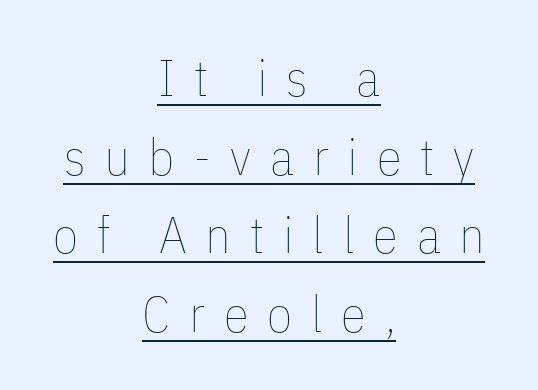
The image shows 51 px thin, condensed type, upright; set centered, normal line spacing (1.54x), unusually wide letter spacing (+0.37 em), underlined; low stroke contrast and a medium x-height.
